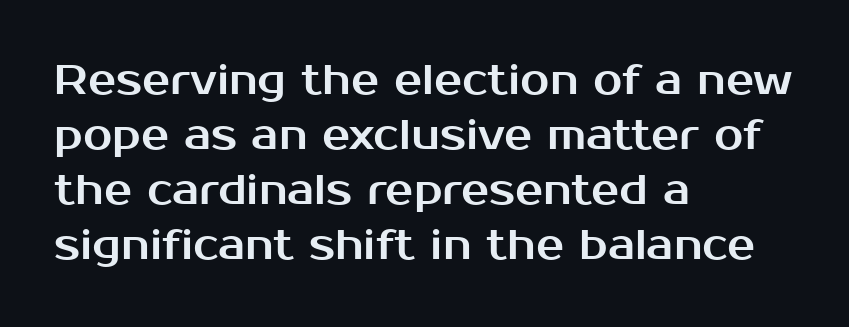
The image shows 42 px sans-serif type, upright; set left-aligned, normal line spacing (1.31x), normal letter spacing, not underlined; medium stroke contrast and a medium x-height.
